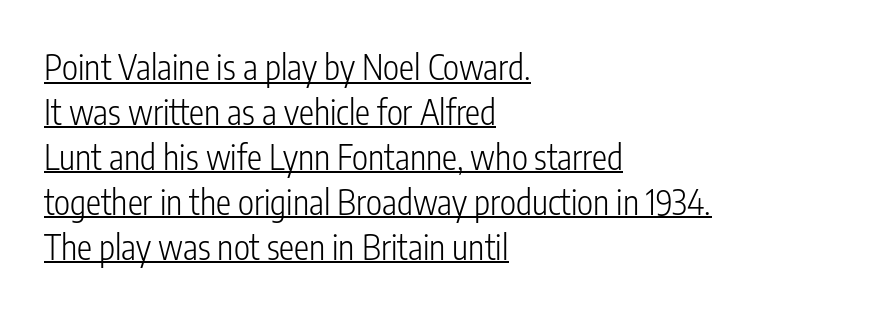
The image shows 34 px light, condensed sans-serif type, upright; set left-aligned, normal line spacing (1.32x), normal letter spacing, underlined; low stroke contrast and a medium x-height.
